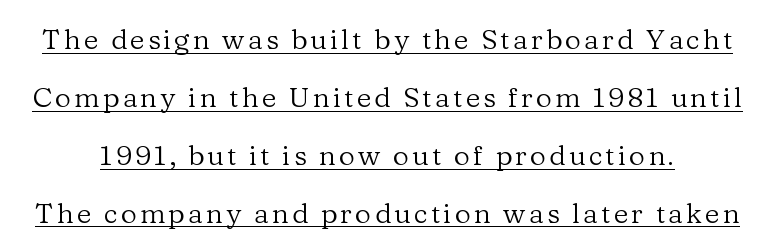
{"serif": "yes", "italic": "no", "bold": "no", "weight": "regular", "width": "normal", "stroke_contrast": "low", "x_height": "medium", "monospaced": "no", "underline": "yes", "line_spacing": "loose", "line_spacing_ratio": 2.07, "glyph_px": 28}
